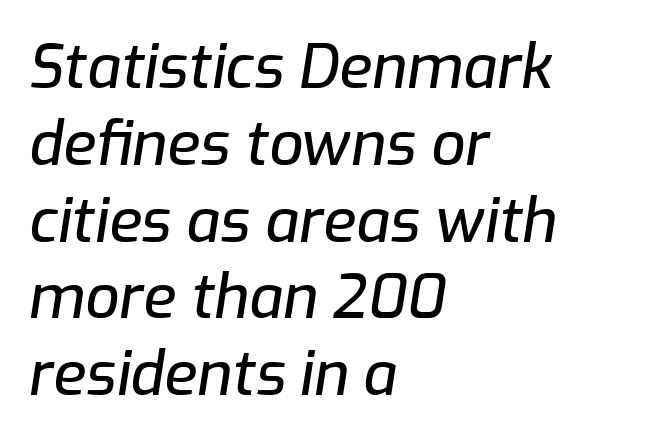
The passage shown stacks its lines at a standard gap. The text carries the slant typical of an italic or oblique font. Line starts are locked; line ends wander. Tracking value appears to be zero — textbook default spacing.
